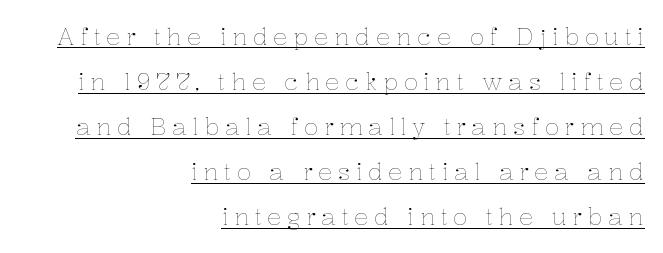
{"italic": "no", "bold": "no", "underline": "yes", "align": "right", "line_spacing_ratio": 1.88, "letter_spacing": "wide", "letter_spacing_em": 0.23, "glyph_px": 24}
